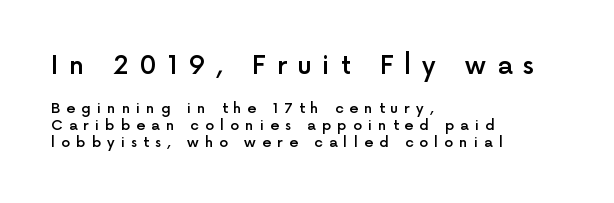
A somewhat darkened texture: the type is semibold rather than bold. Descenders hang freely into open space. In this sample the first text group is rendered at the bigger scale. Leftover space on each line is placed entirely after the last word. Display-style spreading of the glyphs; the letterfit is very open.
